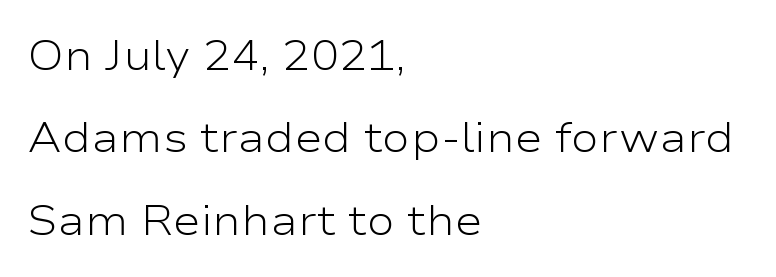
Q: Is the text bold? A: No.
Q: Is the text italic (slanted)? A: No, it is upright.
Q: Is the typeface a serif or a sans-serif typeface? A: Sans-serif.
Q: Is the text underlined? A: No.
Q: How is the paragraph aligned? A: Left-aligned.
Q: Is the spacing between letters normal or unusually wide? A: Normal.
Q: Is the spacing between lines tight, normal or loose? A: Loose.
Q: Width (condensed, normal, or wide)? A: Wide.
Q: Stroke contrast? A: Low.
Q: x-height? A: Medium.
Q: Monospaced? A: No.
